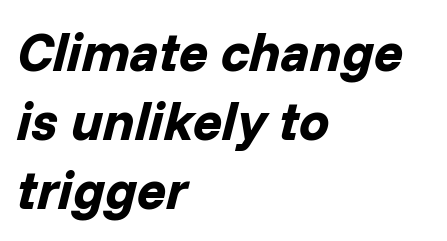
Q: Is the text bold? A: Yes.
Q: Is the text italic (slanted)? A: Yes, it leans right by about 14 degrees.
Q: Is the text underlined? A: No.
Q: How is the paragraph aligned? A: Left-aligned.
Q: Is the spacing between letters normal or unusually wide? A: Normal.
Q: Is the spacing between lines tight, normal or loose? A: Normal.
Q: Width (condensed, normal, or wide)? A: Normal.
Q: Stroke contrast? A: Low.
Q: x-height? A: Medium.
Q: Monospaced? A: No.
